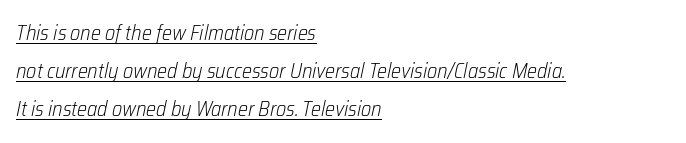
{"italic": "yes", "lean": "right", "slant_degrees": 12, "bold": "no", "underline": "yes", "align": "left", "line_spacing_ratio": 1.81, "letter_spacing": "normal", "letter_spacing_em": 0.0, "glyph_px": 21}
